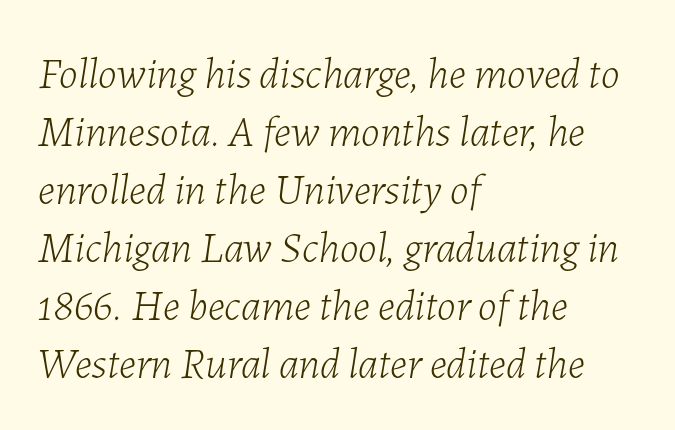
Q: Is the text bold? A: No.
Q: Is the text italic (slanted)? A: Yes, it leans right by about 7 degrees.
Q: Is the text underlined? A: No.
Q: How is the paragraph aligned? A: Left-aligned.
Q: Is the spacing between letters normal or unusually wide? A: Normal.
Q: Is the spacing between lines tight, normal or loose? A: Normal.
Q: Width (condensed, normal, or wide)? A: Normal.
Q: Stroke contrast? A: Low.
Q: x-height? A: Medium.
Q: Monospaced? A: No.
